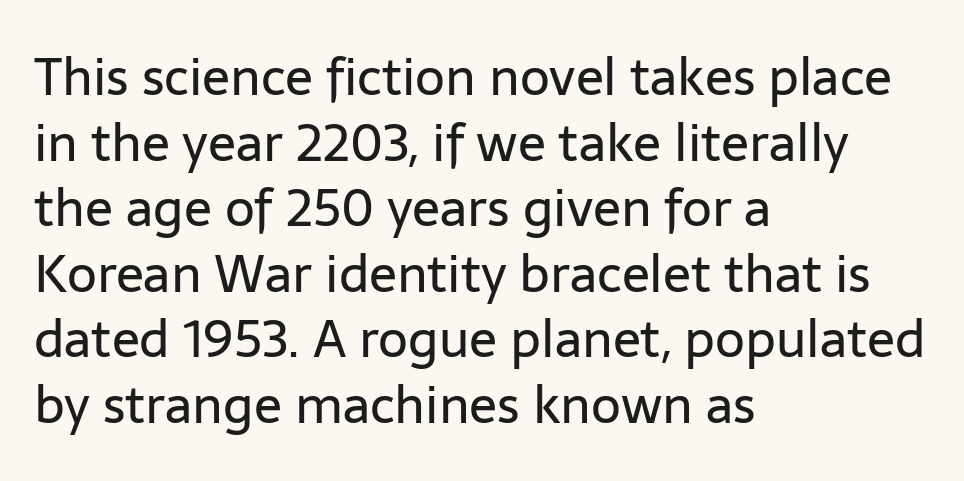
Is this a sans? Yes — the strokes have no serifs. Visually the block forms a straight wall on the left and a jagged coastline on the right. Check the space under the baseline: it is left empty. No chunkiness to these letters — they're not bold. The letters advance in unequal steps, a hallmark of proportional type.
